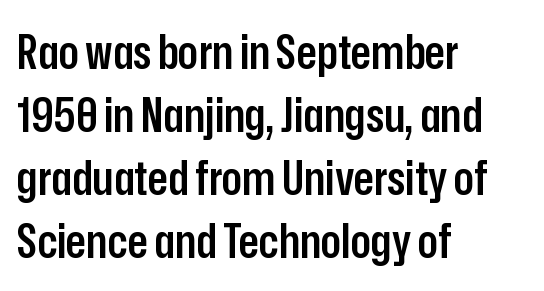
Q: Is the text bold? A: Semi-bold.
Q: Is the text italic (slanted)? A: No, it is upright.
Q: Is the typeface a serif or a sans-serif typeface? A: Sans-serif.
Q: Is the text underlined? A: No.
Q: How is the paragraph aligned? A: Left-aligned.
Q: Is the spacing between letters normal or unusually wide? A: Normal.
Q: Is the spacing between lines tight, normal or loose? A: Normal.
Q: Width (condensed, normal, or wide)? A: Condensed.
Q: Stroke contrast? A: Low.
Q: x-height? A: Medium.
Q: Monospaced? A: No.
